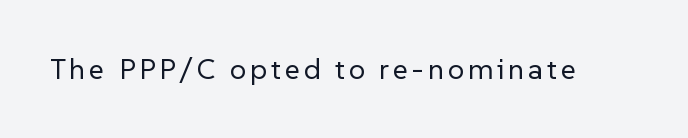
Descenders hang freely into open space. Note: no serifs on the glyphs. Think of a printed novel: that variable character pitch is what you see here. Weight class: somewhere from thin through regular.
